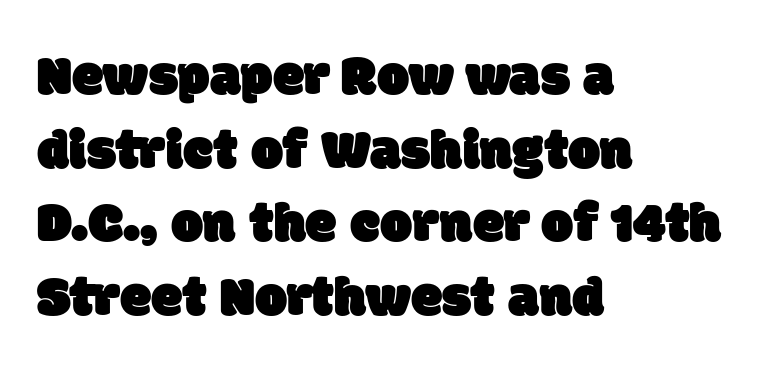
Caption: standard tracking, unaltered. The text was rendered using a sans face with plain stroke endings. You could not count columns in this text — the font is proportionally spaced. A clean baseline with only descenders dipping below it. Vertically, the passage feels balanced, rows spaced as you'd expect.
